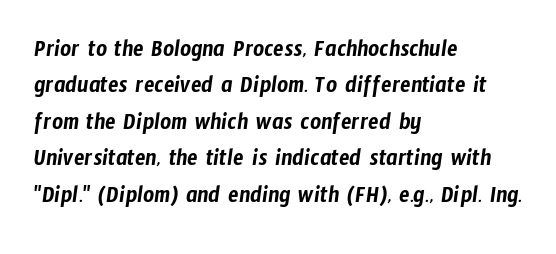
Q: Is the text underlined? A: No.
Q: How is the paragraph aligned? A: Left-aligned.
Q: Is the spacing between letters normal or unusually wide? A: Normal.
Q: Is the spacing between lines tight, normal or loose? A: Normal.
